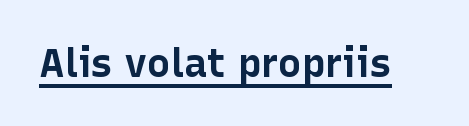
You'd pick this weight for a headline — it's a proper bold. Proportional: the letters do not fall into vertical columns. Is the letter spacing exaggerated? No — it looks like the ordinary default. Check where the strokes stop: nothing finishes them off — pure sans. A roman cut, with each character standing at attention. Glance below the letters and you will spot a drawn line.
